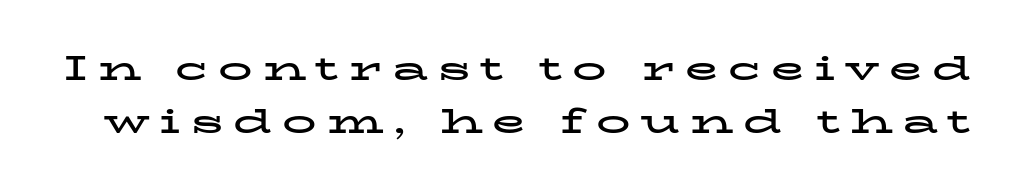
These lines have a slow, spaced-out rhythm from letter to letter. Honestly, there is no underline to notice here at all. Note the varied advance widths — an 'i' is clearly narrower than an 'm'. Whoever set this chose a conventional vertical rhythm. Stroke thickness is high; the sample reads as a true bold.
